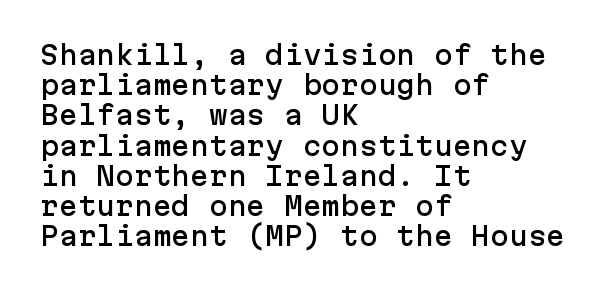
{"italic": "no", "underline": "no", "align": "left", "line_spacing_ratio": 1.21, "letter_spacing": "normal", "letter_spacing_em": 0.0, "glyph_px": 25}
